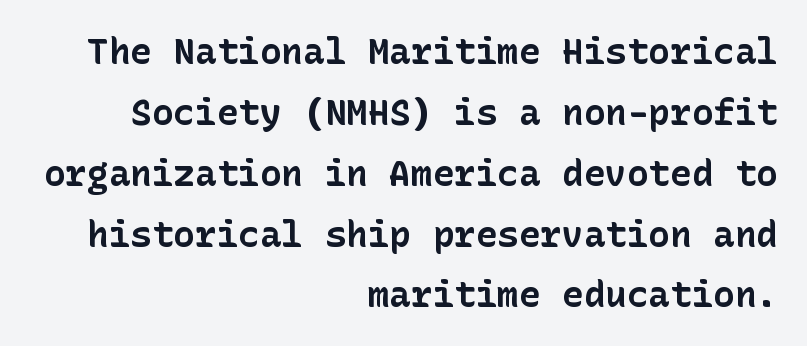
{"serif": "no", "italic": "no", "bold": "yes", "weight": "bold", "width": "normal", "stroke_contrast": "low", "x_height": "medium", "underline": "no", "align": "right", "line_spacing": "normal", "line_spacing_ratio": 1.69, "letter_spacing": "normal", "letter_spacing_em": 0.0, "glyph_px": 36}
